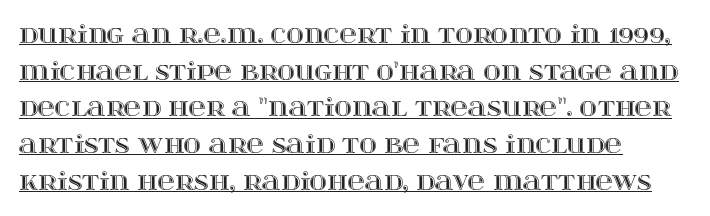
The horizontal fit of the characters is conventional and even. Underline: present. Regular leading. These lines were composed using upright roman letters.
